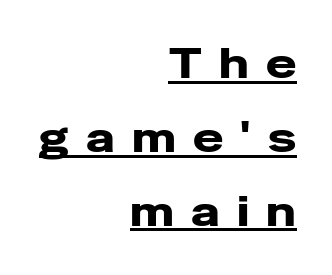
{"serif": "no", "italic": "no", "bold": "yes", "weight": "heavy", "width": "wide", "stroke_contrast": "low", "x_height": "medium", "monospaced": "no", "underline": "yes", "align": "right", "line_spacing_ratio": 1.8, "letter_spacing": "wide", "letter_spacing_em": 0.42, "glyph_px": 41}
